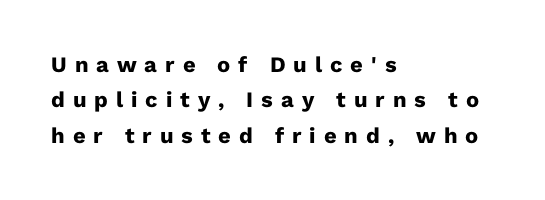
Q: Is the text bold? A: Yes.
Q: Is the text italic (slanted)? A: No, it is upright.
Q: Is the text underlined? A: No.
Q: How is the paragraph aligned? A: Left-aligned.
Q: Is the spacing between letters normal or unusually wide? A: Unusually wide.
Q: Is the spacing between lines tight, normal or loose? A: Normal.
